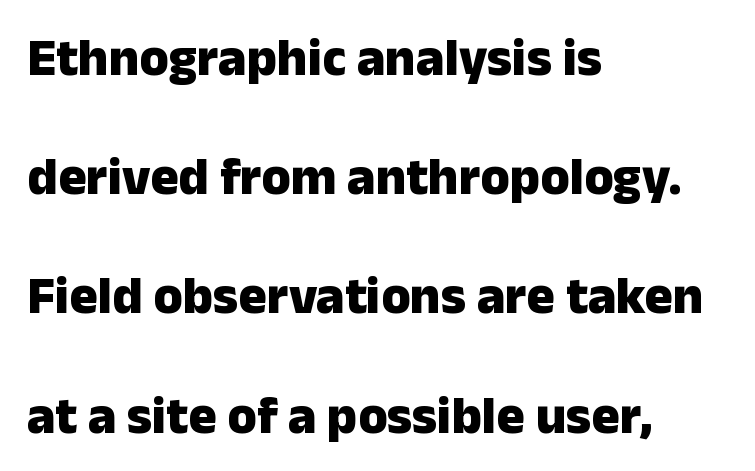
{"serif": "no", "italic": "no", "bold": "yes", "weight": "heavy", "width": "normal", "stroke_contrast": "low", "x_height": "medium", "monospaced": "no", "underline": "no", "align": "left", "line_spacing": "loose", "line_spacing_ratio": 2.25, "letter_spacing": "normal", "letter_spacing_em": 0.0, "glyph_px": 53}
